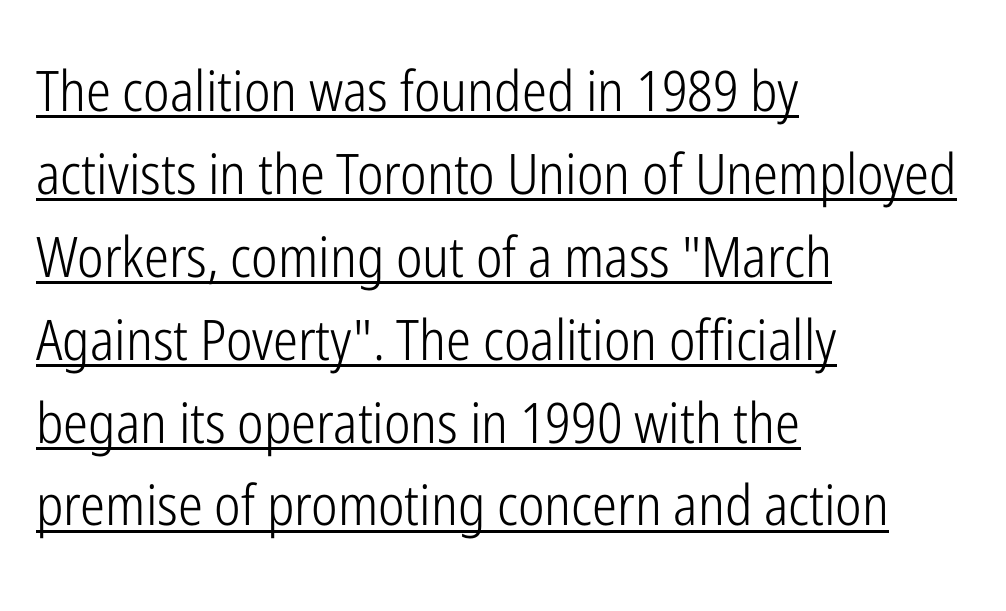
{"serif": "no", "italic": "no", "bold": "no", "weight": "light", "width": "condensed", "stroke_contrast": "low", "x_height": "medium", "monospaced": "no", "underline": "yes", "align": "left", "line_spacing": "normal", "line_spacing_ratio": 1.48, "letter_spacing": "normal", "letter_spacing_em": 0.0, "glyph_px": 56}
